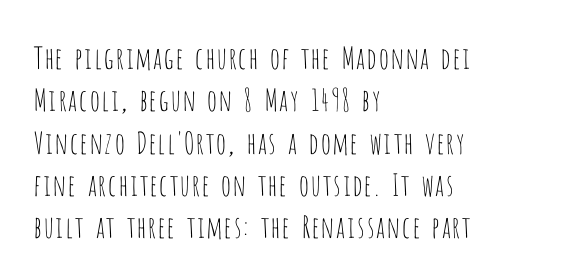
Check where the strokes stop: nothing finishes them off — pure sans. Varying glyph widths throughout — classic text-font behaviour. Line spacing here is normal. The text block is weighted toward the left margin, trailing off unevenly rightward.
